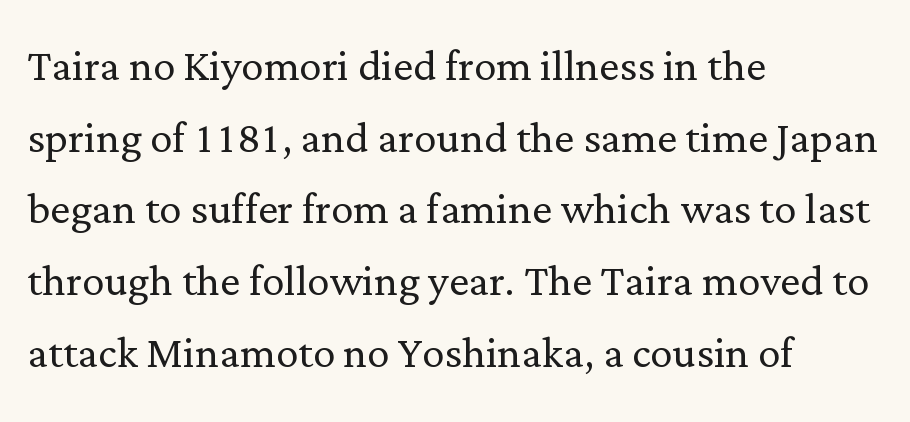
{"serif": "yes", "italic": "no", "bold": "no", "weight": "light", "width": "normal", "stroke_contrast": "low", "x_height": "medium", "monospaced": "no", "underline": "no", "align": "left", "line_spacing": "normal", "line_spacing_ratio": 1.28, "letter_spacing": "normal", "letter_spacing_em": 0.0, "glyph_px": 56}
